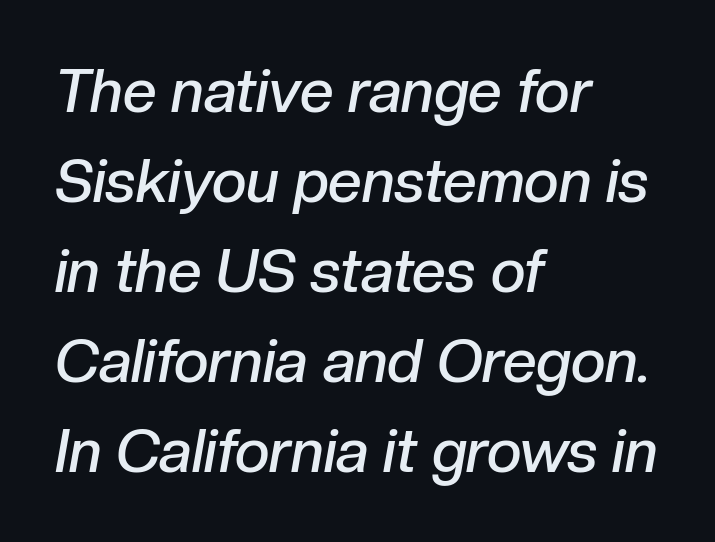
{"italic": "yes", "lean": "right", "slant_degrees": 10, "bold": "semi", "weight": "semibold", "width": "normal", "stroke_contrast": "low", "x_height": "medium", "monospaced": "no", "underline": "no", "align": "left", "line_spacing": "normal", "line_spacing_ratio": 1.5, "letter_spacing": "normal", "letter_spacing_em": 0.0, "glyph_px": 60}
